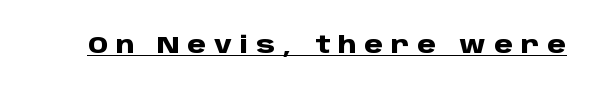
Q: Is the text bold? A: Yes.
Q: Is the text italic (slanted)? A: No, it is upright.
Q: Is the text underlined? A: Yes.
Q: Is the spacing between letters normal or unusually wide? A: Unusually wide.
